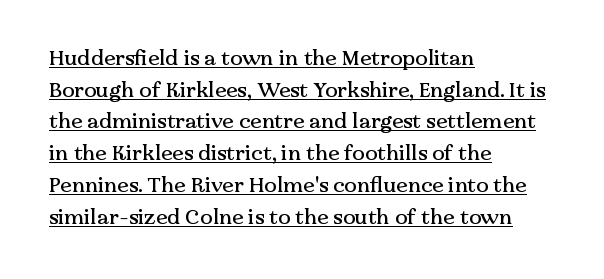
Interline gaps are of average width in this sample. Here the glyphs are tracked normally, forming tight word shapes. Caption: multi-line text, flush left, ragged right. A typographer would call this underscored text. In terms of posture, this sample is upright.
